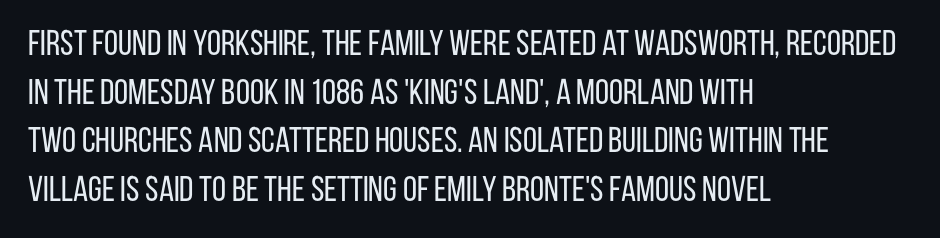
Q: Is the text bold? A: No.
Q: Is the text italic (slanted)? A: No, it is upright.
Q: Is the typeface a serif or a sans-serif typeface? A: Sans-serif.
Q: Is the text underlined? A: No.
Q: How is the paragraph aligned? A: Left-aligned.
Q: Is the spacing between letters normal or unusually wide? A: Normal.
Q: Is the spacing between lines tight, normal or loose? A: Normal.
Q: Width (condensed, normal, or wide)? A: Condensed.
Q: Stroke contrast? A: Low.
Q: x-height? A: Large.
Q: Monospaced? A: No.
